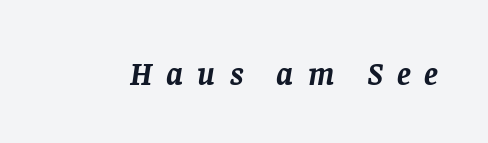
Look at the bottom of the vertical strokes: they flare into serifs here. Is the type bold? Yes — the strokes are clearly thick and heavy. Proportional: the letters do not fall into vertical columns. The face used here has a pronounced slope to its letters.
